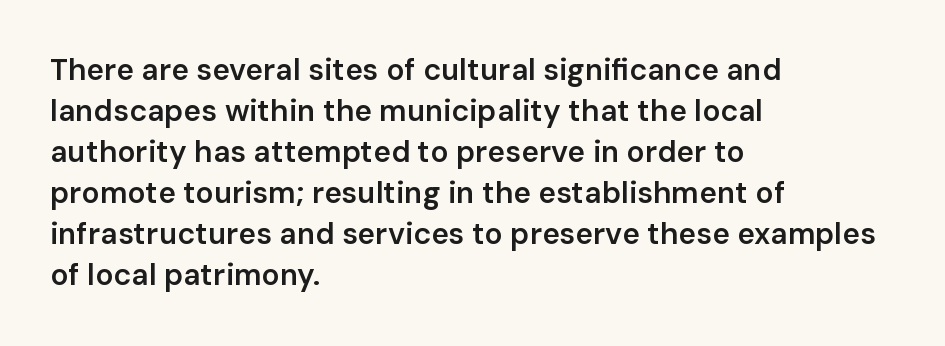
Line spacing here is normal. Beneath every word, the page is bare. The paragraph shown leans on its left margin. These lines are rendered in a variable-pitch font. Every stem runs plumb, perpendicular to the baseline.
